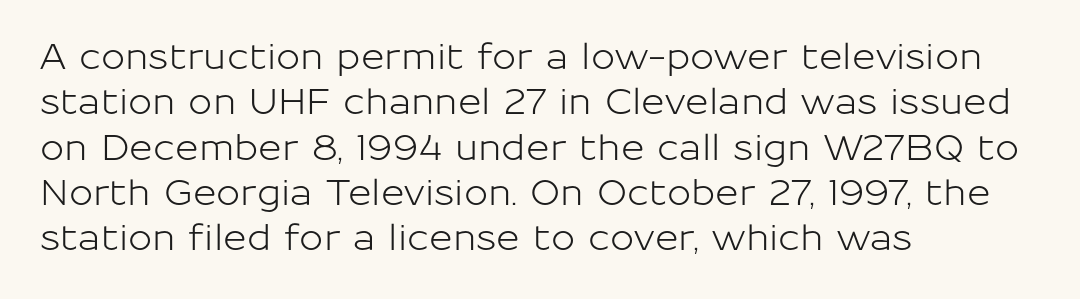
Words float on clear page, feet unadorned. Caption: standard tracking, unaltered. The lines are quadded left. The line-height multiplier appears to be the usual default.
